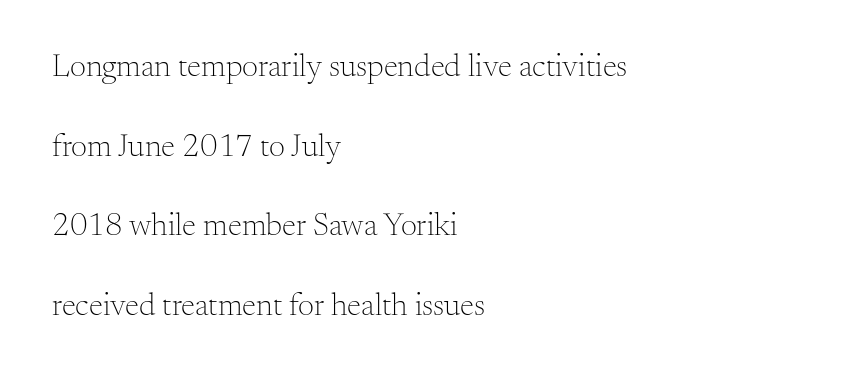
These lines are rendered in a variable-pitch font. Caption: multi-line text, flush left, ragged right. The cut favours lightness, reaching ordinary text weight at its darkest. If you measured baseline to baseline, you'd find a long distance. Nobody touched the tracking dial on this one.
